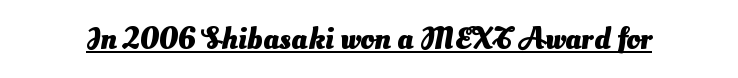
Q: Is the text bold? A: Yes.
Q: Is the typeface a serif or a sans-serif typeface? A: Sans-serif.
Q: Is the text underlined? A: Yes.
Q: Is the spacing between letters normal or unusually wide? A: Normal.
Q: Width (condensed, normal, or wide)? A: Normal.
Q: Stroke contrast? A: Medium.
Q: x-height? A: Small.
Q: Monospaced? A: No.
